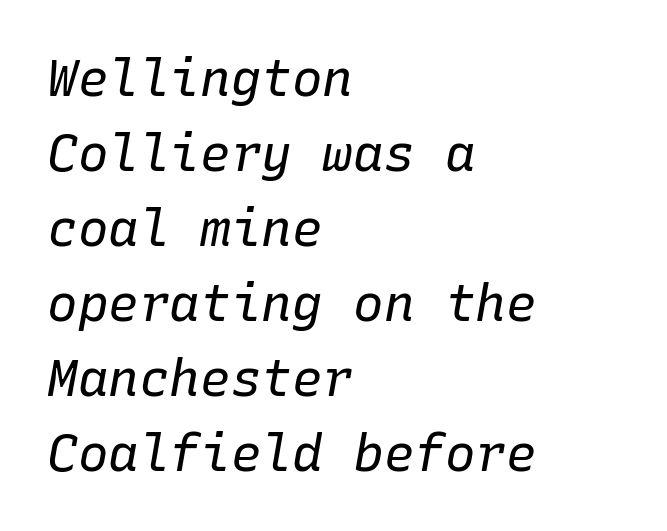
Q: Is the text bold? A: No.
Q: Is the text italic (slanted)? A: Yes, it leans right by about 10 degrees.
Q: Is the text underlined? A: No.
Q: How is the paragraph aligned? A: Left-aligned.
Q: Is the spacing between letters normal or unusually wide? A: Normal.
Q: Is the spacing between lines tight, normal or loose? A: Normal.
Q: Width (condensed, normal, or wide)? A: Normal.
Q: Stroke contrast? A: Low.
Q: x-height? A: Medium.
Q: Monospaced? A: Yes.
